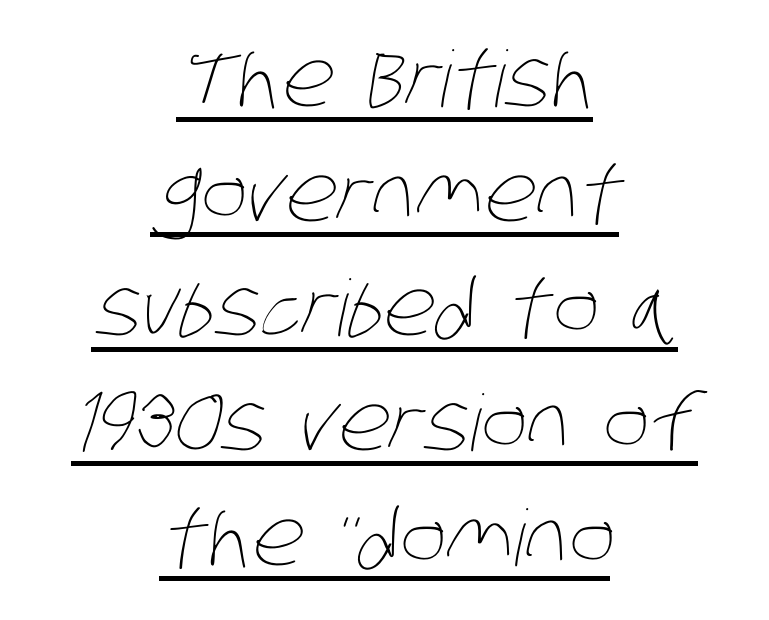
Q: Is the text bold? A: No.
Q: Is the text underlined? A: Yes.
Q: How is the paragraph aligned? A: Centered.
Q: Is the spacing between letters normal or unusually wide? A: Normal.
Q: Is the spacing between lines tight, normal or loose? A: Normal.
Q: Width (condensed, normal, or wide)? A: Condensed.
Q: Stroke contrast? A: Low.
Q: x-height? A: Large.
Q: Monospaced? A: No.
